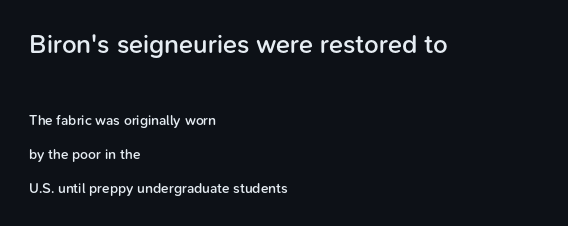
The rendering anchors every line to the left-hand side. This block would shrink considerably if given ordinary leading; it's expanded now. Nobody touched the tracking dial on this one. This is the in-between weight designers call semibold or demi. The passage shown begins with its larger block and ends with its smaller one.
